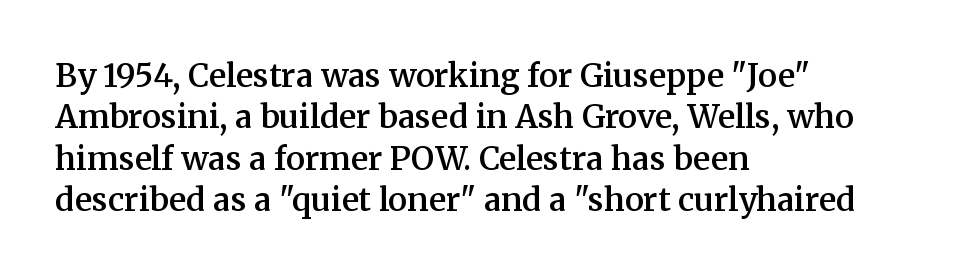
Q: Is the text bold? A: Semi-bold.
Q: Is the text italic (slanted)? A: No, it is upright.
Q: Is the typeface a serif or a sans-serif typeface? A: Serif.
Q: Is the text underlined? A: No.
Q: How is the paragraph aligned? A: Left-aligned.
Q: Is the spacing between letters normal or unusually wide? A: Normal.
Q: Is the spacing between lines tight, normal or loose? A: Normal.
Q: Width (condensed, normal, or wide)? A: Normal.
Q: Stroke contrast? A: Medium.
Q: x-height? A: Medium.
Q: Monospaced? A: No.
